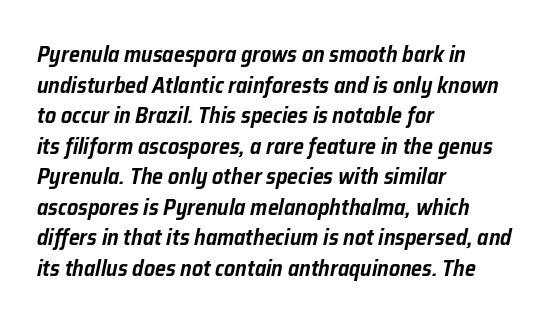
{"italic": "yes", "lean": "right", "slant_degrees": 12, "underline": "no", "align": "left", "line_spacing": "normal", "line_spacing_ratio": 1.39, "letter_spacing": "normal", "letter_spacing_em": 0.0, "glyph_px": 22}
